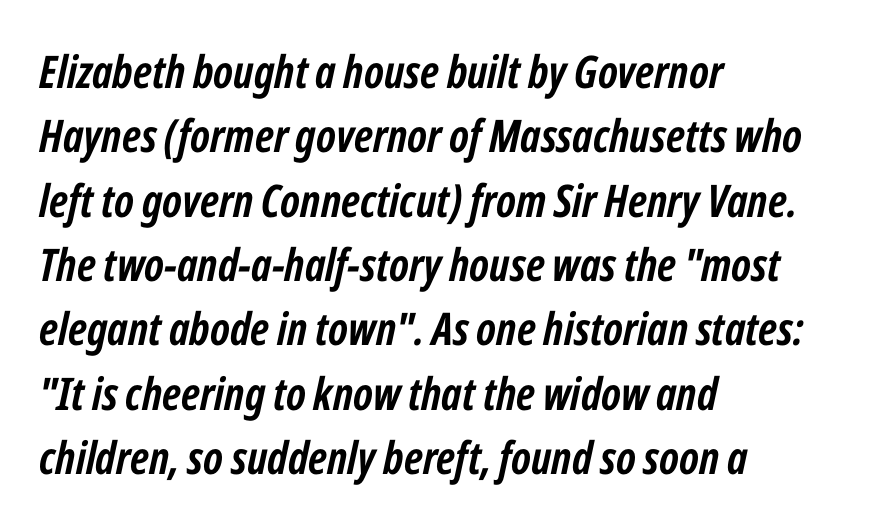
The image shows 45 px semibold, condensed type, italic (leaning right); set left-aligned, normal line spacing (1.43x), normal letter spacing, not underlined; low stroke contrast and a medium x-height.
